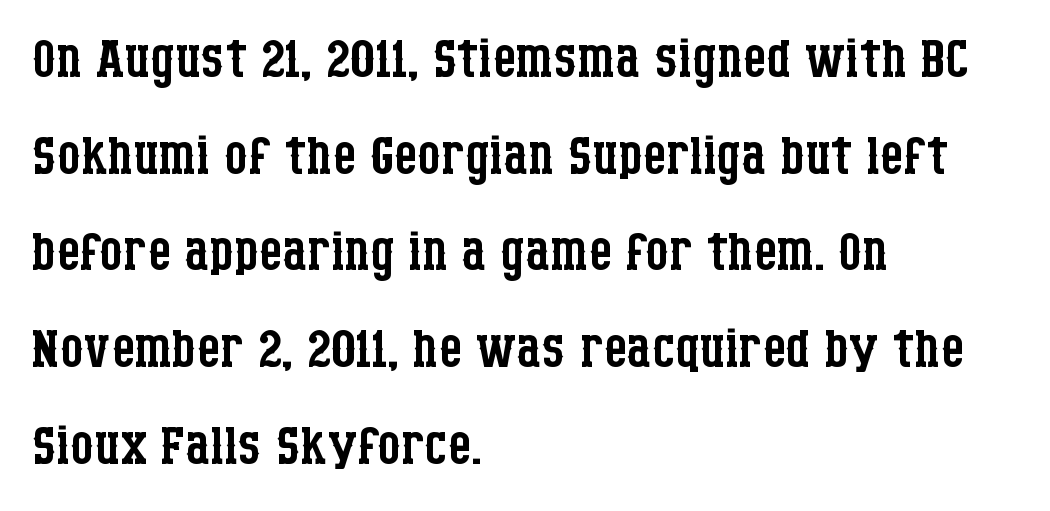
{"serif": "yes", "italic": "no", "bold": "no", "weight": "regular", "width": "condensed", "stroke_contrast": "low", "x_height": "large", "monospaced": "no", "underline": "no", "align": "left", "line_spacing": "normal", "line_spacing_ratio": 1.29, "letter_spacing": "normal", "letter_spacing_em": 0.0, "glyph_px": 75}
